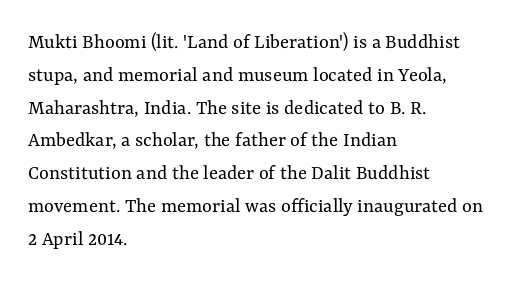
Upright lettering throughout. The rows are spaced the way most documents space them. These lines stack with their left ends in a neat column. The space beneath each line is pristine and unruled. This sample uses plain, unmodified letter spacing. Stem width sits at or under what a default text font uses.
